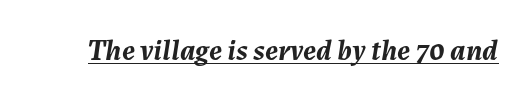
Q: Is the text bold? A: Yes.
Q: Is the text italic (slanted)? A: Yes, it leans right by about 7 degrees.
Q: Is the text underlined? A: Yes.
Q: Is the spacing between letters normal or unusually wide? A: Normal.
Q: Width (condensed, normal, or wide)? A: Normal.
Q: Stroke contrast? A: Medium.
Q: x-height? A: Medium.
Q: Monospaced? A: No.
